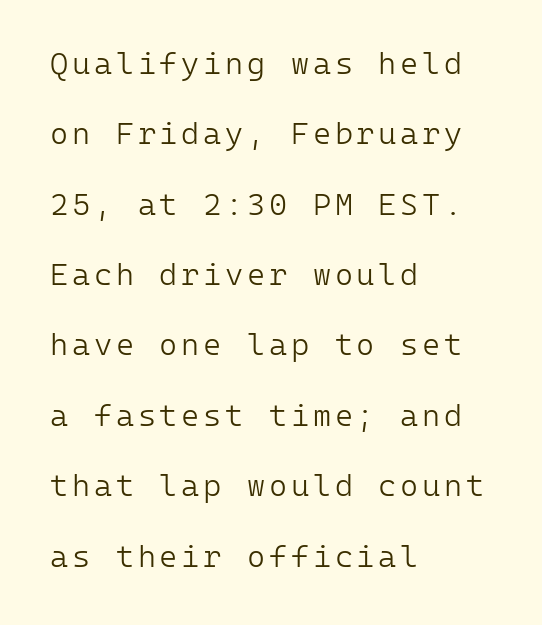
The image shows 31 px light sans-serif type, upright, monospaced; set left-aligned, loose line spacing (2.27x), not underlined; low stroke contrast and a medium x-height.
